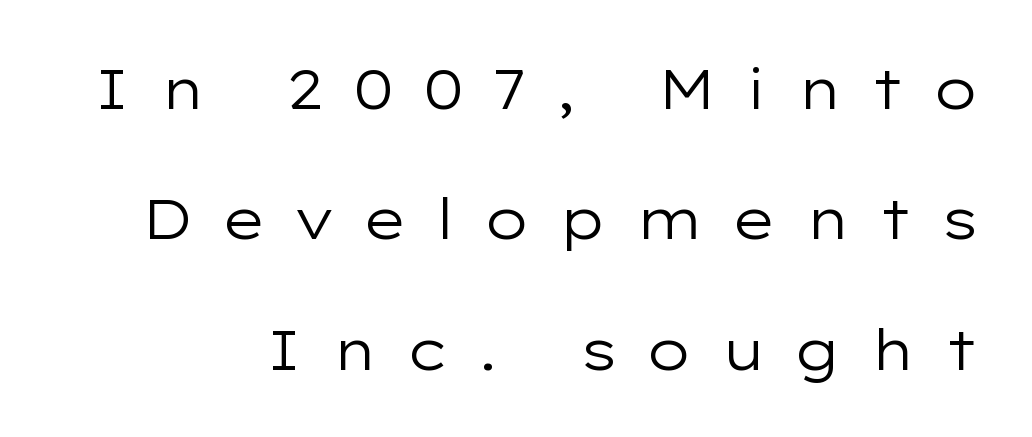
The letters advance in unequal steps, a hallmark of proportional type. These glyphs show unthickened strokes, regular width or finer. Short note: letters widely spaced. The space beneath each line is pristine and unruled. Is there any slant? The stems are plumb.
